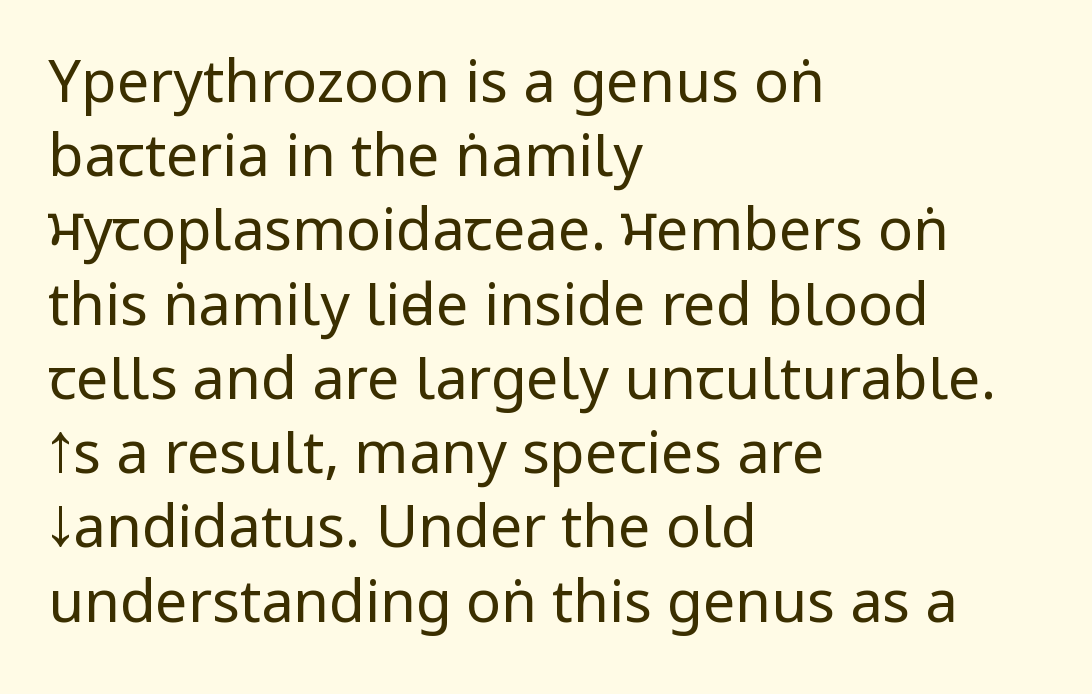
{"serif": "no", "italic": "no", "bold": "no", "weight": "regular", "width": "condensed", "stroke_contrast": "low", "x_height": "large", "monospaced": "no", "underline": "no", "align": "left", "line_spacing": "normal", "line_spacing_ratio": 1.28, "letter_spacing": "normal", "letter_spacing_em": 0.0, "glyph_px": 58}
